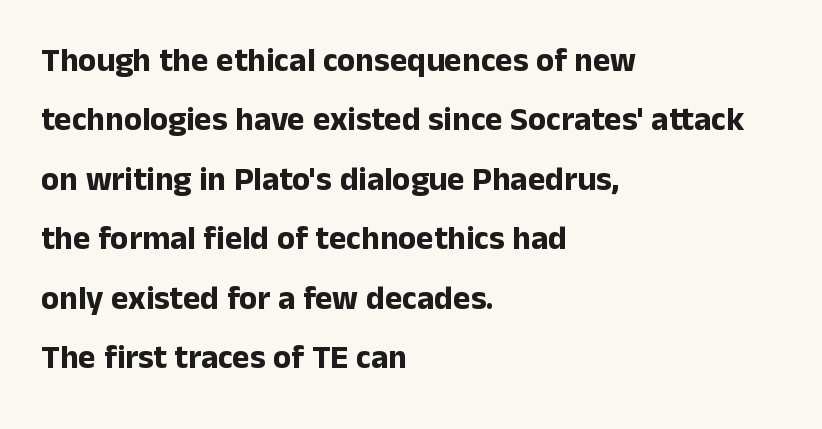
This sample is left-justified, so line endings fall wherever the words run out. The letters carry no serifs — their stems end cleanly without finishing strokes. How are the letters spaced? Ordinarily, with no added tracking. The typography opts for an upright posture over an oblique one.
